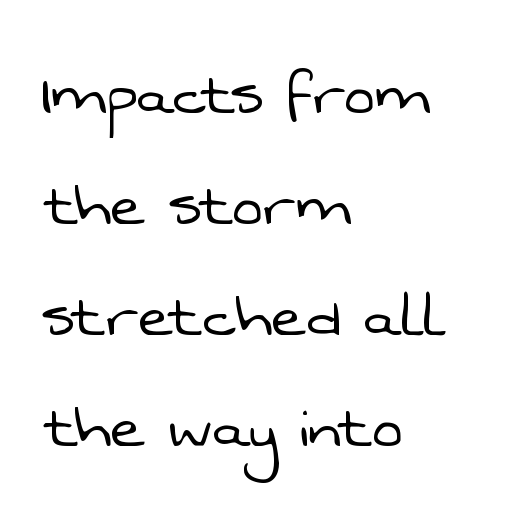
The image shows 73 px light sans-serif type; set left-aligned, normal line spacing (1.52x), normal letter spacing, not underlined; low stroke contrast and a medium x-height.
